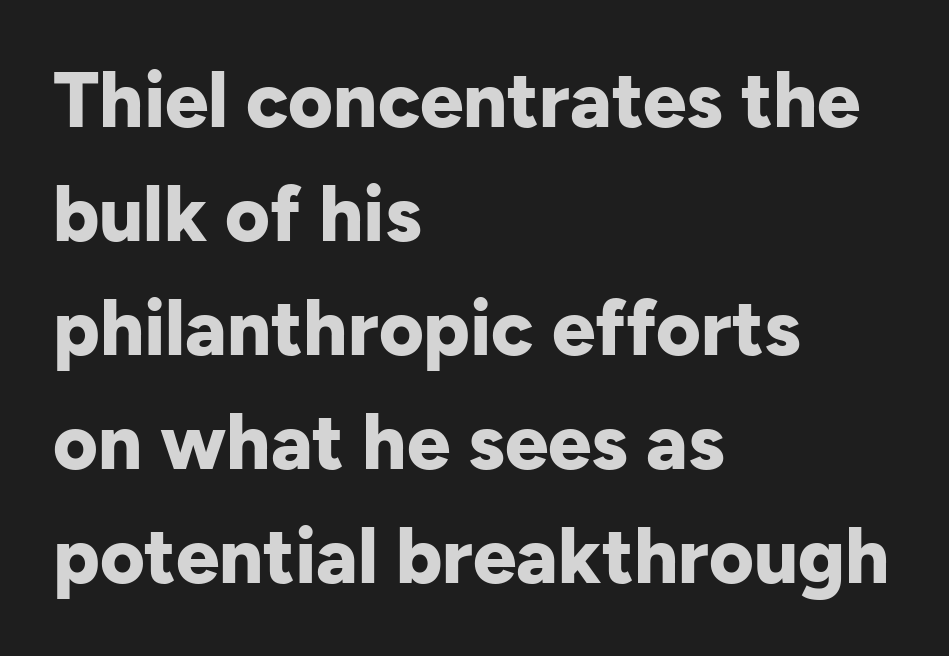
{"serif": "no", "italic": "no", "bold": "yes", "weight": "bold", "width": "normal", "stroke_contrast": "low", "x_height": "medium", "monospaced": "no", "underline": "no", "align": "left", "line_spacing": "normal", "line_spacing_ratio": 1.48, "letter_spacing": "normal", "letter_spacing_em": 0.0, "glyph_px": 77}
